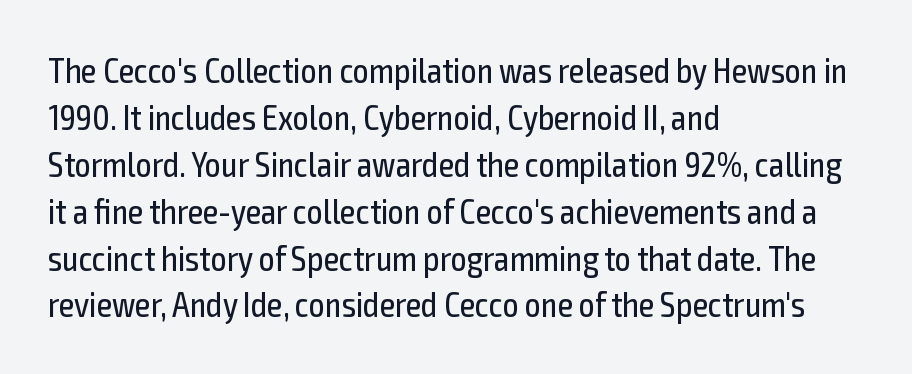
The glyphs in this specimen are sans serif. Is this a heavy cut? Hardly; it is regular or lighter. Italic? Not at all — the glyphs are vertical. Words appear dense and cohesive because spacing is normal. Whoever set this chose a conventional vertical rhythm. The passage shown is not underscored anywhere.
